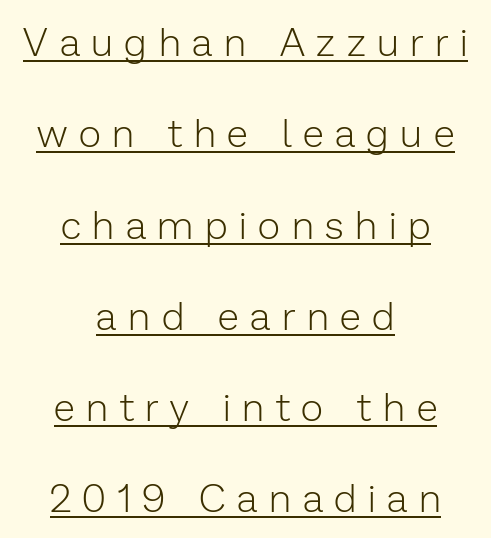
Q: Is the text bold? A: No.
Q: Is the text italic (slanted)? A: No, it is upright.
Q: Is the typeface a serif or a sans-serif typeface? A: Sans-serif.
Q: Is the text underlined? A: Yes.
Q: How is the paragraph aligned? A: Centered.
Q: Is the spacing between letters normal or unusually wide? A: Unusually wide.
Q: Is the spacing between lines tight, normal or loose? A: Loose.
Q: Width (condensed, normal, or wide)? A: Normal.
Q: Stroke contrast? A: Low.
Q: x-height? A: Medium.
Q: Monospaced? A: No.
